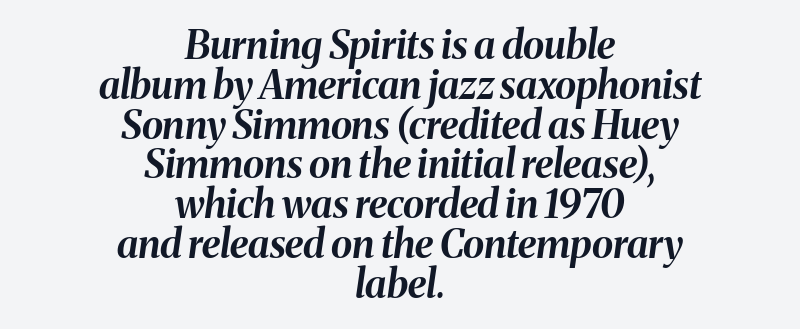
Q: Is the text bold? A: Yes.
Q: Is the text italic (slanted)? A: Yes, it leans right by about 8 degrees.
Q: Is the text underlined? A: No.
Q: How is the paragraph aligned? A: Centered.
Q: Is the spacing between letters normal or unusually wide? A: Normal.
Q: Is the spacing between lines tight, normal or loose? A: Tight.
Q: Width (condensed, normal, or wide)? A: Normal.
Q: Stroke contrast? A: Medium.
Q: x-height? A: Medium.
Q: Monospaced? A: No.
